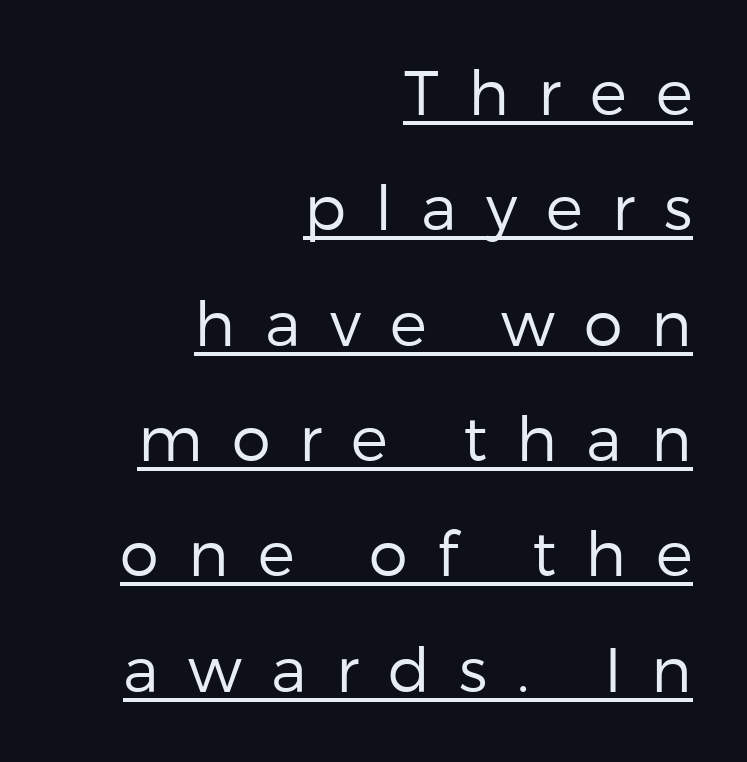
Q: Is the text bold? A: No.
Q: Is the text italic (slanted)? A: No, it is upright.
Q: Is the typeface a serif or a sans-serif typeface? A: Sans-serif.
Q: Is the text underlined? A: Yes.
Q: How is the paragraph aligned? A: Right-aligned.
Q: Is the spacing between letters normal or unusually wide? A: Unusually wide.
Q: Width (condensed, normal, or wide)? A: Normal.
Q: Stroke contrast? A: Low.
Q: x-height? A: Medium.
Q: Monospaced? A: No.
